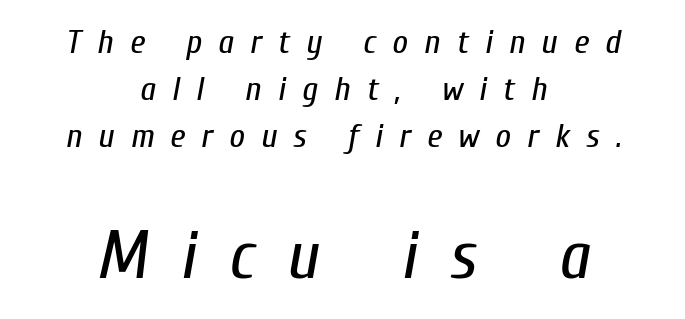
Q: Is the text bold? A: No.
Q: Is the text italic (slanted)? A: Yes, it leans right by about 10 degrees.
Q: Is the text underlined? A: No.
Q: How is the paragraph aligned? A: Centered.
Q: Is the spacing between letters normal or unusually wide? A: Unusually wide.
Q: Is the spacing between lines tight, normal or loose? A: Normal.
Q: Which block of text is set in a larger size, the first (top) or the second (bottom)? A: The second (bottom) one.
Q: Width (condensed, normal, or wide)? A: Condensed.
Q: Stroke contrast? A: Low.
Q: x-height? A: Medium.
Q: Monospaced? A: No.
